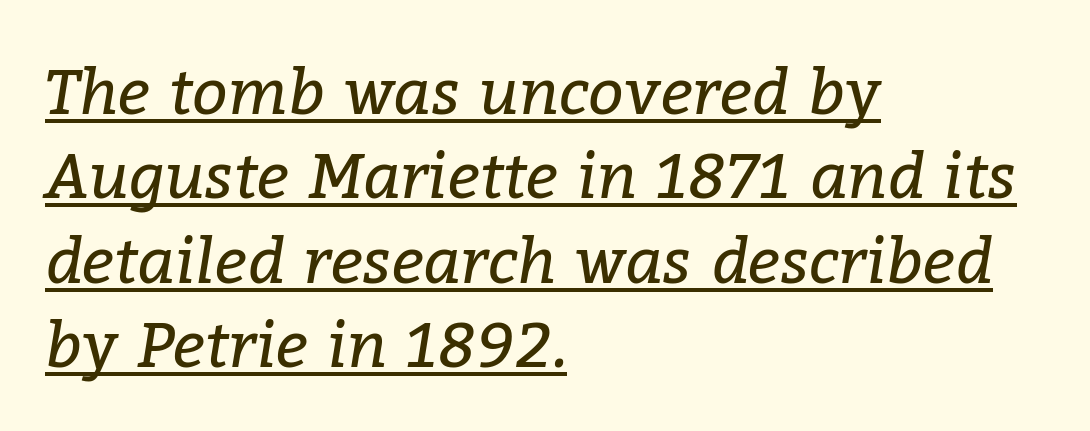
Q: Is the text bold? A: No.
Q: Is the text italic (slanted)? A: Yes, it leans right by about 9 degrees.
Q: Is the typeface a serif or a sans-serif typeface? A: Serif.
Q: Is the text underlined? A: Yes.
Q: How is the paragraph aligned? A: Left-aligned.
Q: Is the spacing between letters normal or unusually wide? A: Normal.
Q: Is the spacing between lines tight, normal or loose? A: Normal.
Q: Width (condensed, normal, or wide)? A: Normal.
Q: Stroke contrast? A: Low.
Q: x-height? A: Medium.
Q: Monospaced? A: No.
